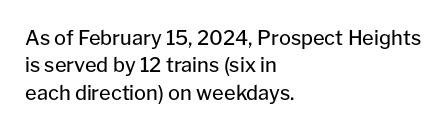
{"italic": "no", "bold": "no", "underline": "no", "align": "left", "line_spacing": "normal", "line_spacing_ratio": 1.37, "letter_spacing": "normal", "letter_spacing_em": 0.0, "glyph_px": 20}
